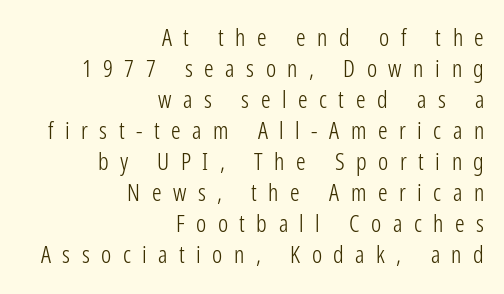
The image shows 24 px text type, upright; set right-aligned, normal line spacing (1.29x), unusually wide letter spacing (+0.48 em), not underlined.
